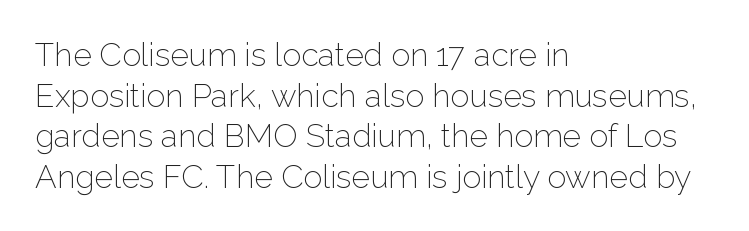
The image shows 32 px light sans-serif type, upright; set left-aligned, normal line spacing (1.27x), normal letter spacing, not underlined; low stroke contrast and a medium x-height.
